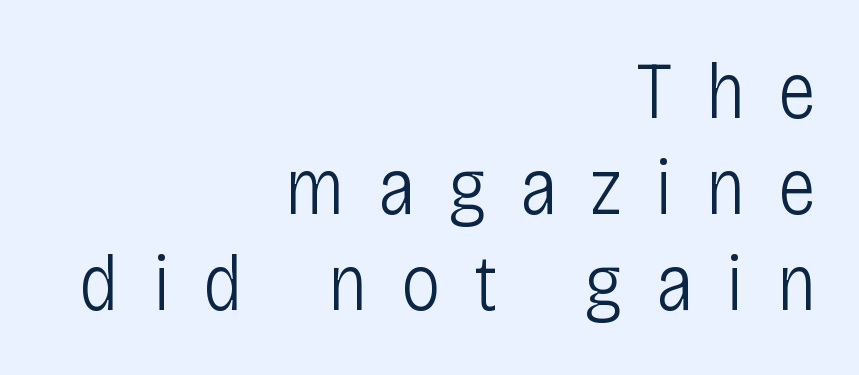
Serif or sans? Sans — the stroke terminals are bare. This rendering features lettering with no underline. The typography opts for an upright posture over an oblique one. This rendering widens character spacing well past its baseline value.
